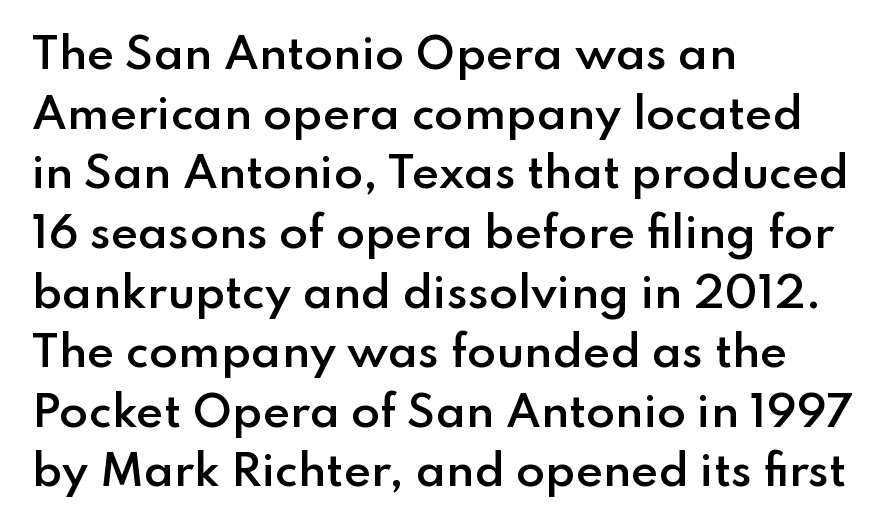
The image shows 42 px semibold sans-serif type, upright; set left-aligned, normal line spacing (1.42x), normal letter spacing, not underlined; low stroke contrast and a small x-height.
